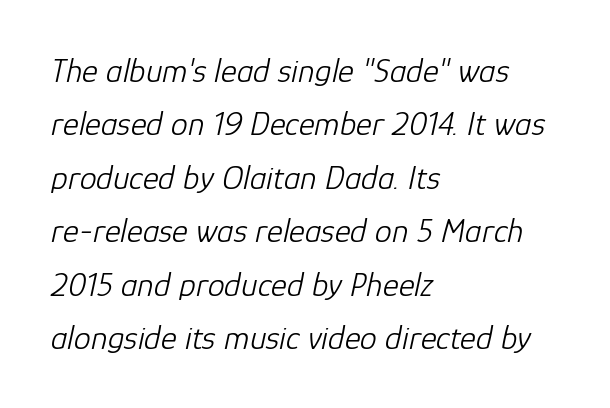
The image shows 34 px light type, italic (leaning right); set left-aligned, normal line spacing (1.57x), normal letter spacing, not underlined; low stroke contrast and a medium x-height.
